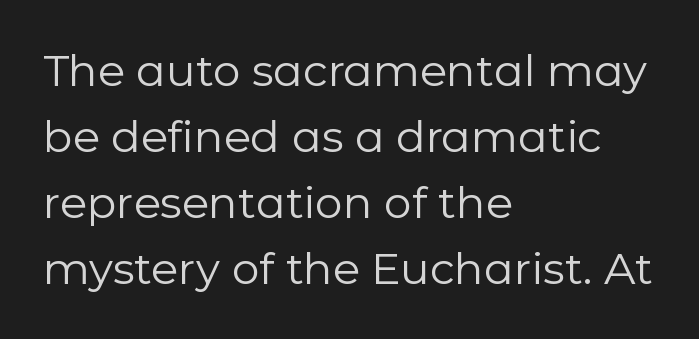
This is sans-serif lettering, the kind often seen on screens and signage. Notice how the stems are strictly vertical — no italics here. The lines in this sample share a left origin and differ only in where they stop. Stroke thickness stays within the range of a standard reading face or lighter.
